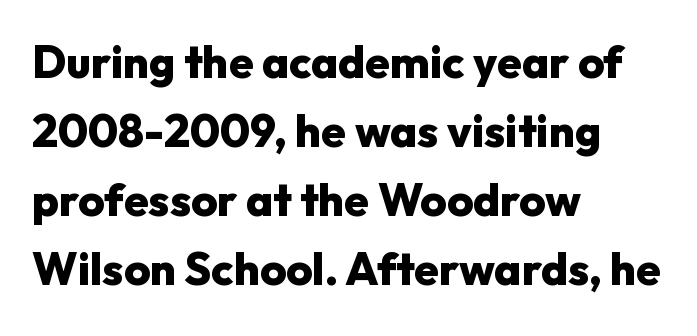
The image shows 45 px heavy sans-serif type, upright; set left-aligned, normal line spacing (1.53x), normal letter spacing, not underlined; low stroke contrast and a medium x-height.
